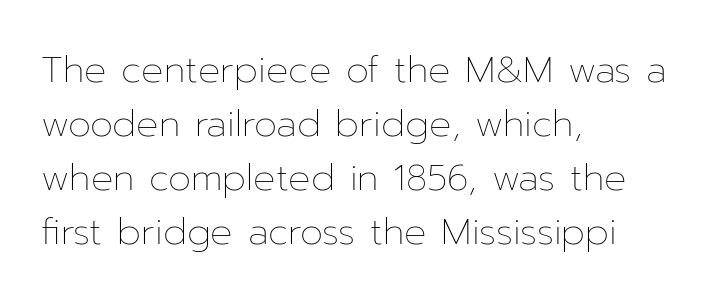
Q: Is the text bold? A: No.
Q: Is the text italic (slanted)? A: No, it is upright.
Q: Is the text underlined? A: No.
Q: How is the paragraph aligned? A: Left-aligned.
Q: Is the spacing between letters normal or unusually wide? A: Normal.
Q: Is the spacing between lines tight, normal or loose? A: Normal.
Q: Width (condensed, normal, or wide)? A: Normal.
Q: Stroke contrast? A: Low.
Q: x-height? A: Medium.
Q: Monospaced? A: No.
